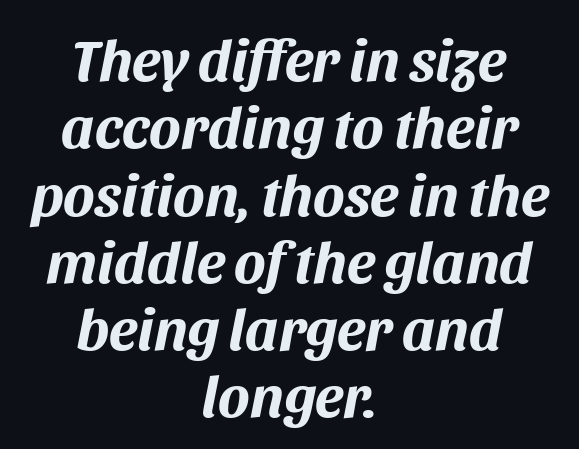
{"italic": "yes", "lean": "right", "slant_degrees": 11, "bold": "yes", "weight": "bold", "width": "normal", "stroke_contrast": "medium", "x_height": "large", "monospaced": "no", "underline": "no", "align": "center", "line_spacing": "tight", "line_spacing_ratio": 1.14, "letter_spacing": "normal", "letter_spacing_em": 0.0, "glyph_px": 59}
